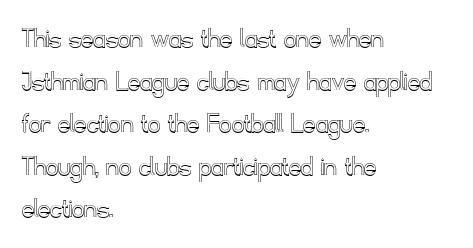
Q: Is the text italic (slanted)? A: No, it is upright.
Q: Is the text underlined? A: No.
Q: How is the paragraph aligned? A: Left-aligned.
Q: Is the spacing between letters normal or unusually wide? A: Normal.
Q: Is the spacing between lines tight, normal or loose? A: Normal.
Q: Width (condensed, normal, or wide)? A: Normal.
Q: x-height? A: Small.
Q: Monospaced? A: No.
